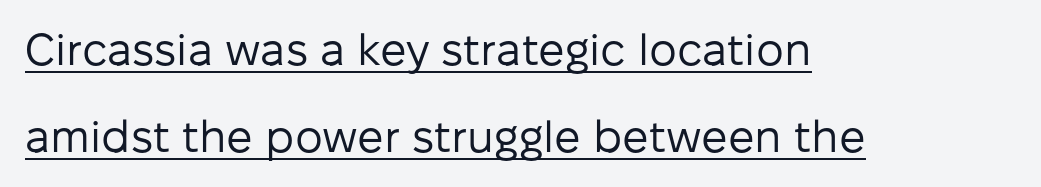
Q: Is the text bold? A: No.
Q: Is the text italic (slanted)? A: No, it is upright.
Q: Is the typeface a serif or a sans-serif typeface? A: Sans-serif.
Q: Is the text underlined? A: Yes.
Q: How is the paragraph aligned? A: Left-aligned.
Q: Is the spacing between letters normal or unusually wide? A: Normal.
Q: Is the spacing between lines tight, normal or loose? A: Loose.
Q: Width (condensed, normal, or wide)? A: Normal.
Q: Stroke contrast? A: Low.
Q: x-height? A: Medium.
Q: Monospaced? A: No.
